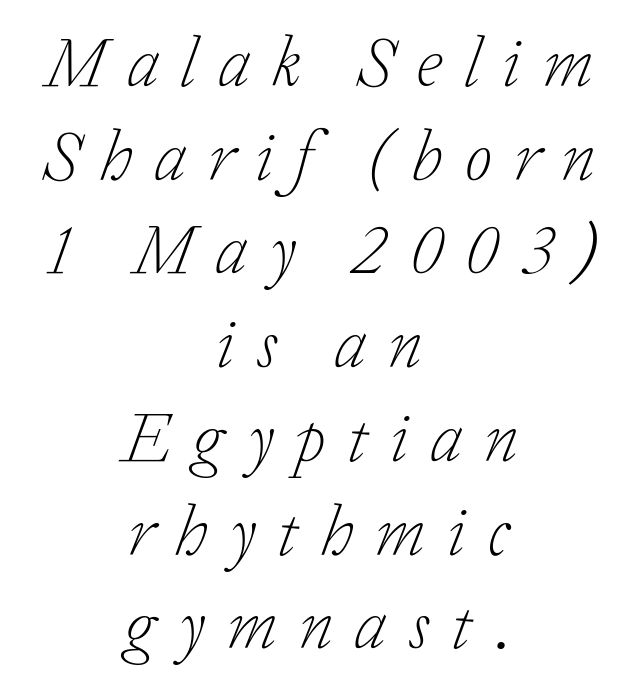
The image shows 71 px light serif type, italic (leaning right); set centered, normal line spacing (1.32x), unusually wide letter spacing (+0.31 em), not underlined; low stroke contrast and a medium x-height.
